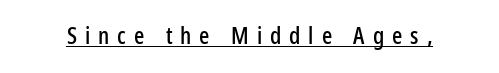
{"italic": "no", "underline": "yes", "letter_spacing": "wide", "letter_spacing_em": 0.33, "glyph_px": 24}
